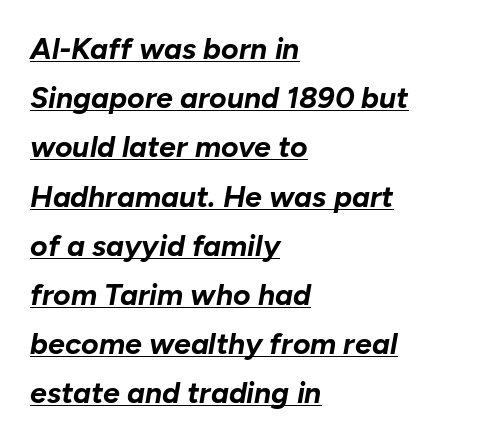
Q: Is the text bold? A: Yes.
Q: Is the text italic (slanted)? A: Yes, it leans right by about 10 degrees.
Q: Is the text underlined? A: Yes.
Q: How is the paragraph aligned? A: Left-aligned.
Q: Is the spacing between letters normal or unusually wide? A: Normal.
Q: Is the spacing between lines tight, normal or loose? A: Normal.
Q: Width (condensed, normal, or wide)? A: Normal.
Q: Stroke contrast? A: Low.
Q: x-height? A: Medium.
Q: Monospaced? A: No.
